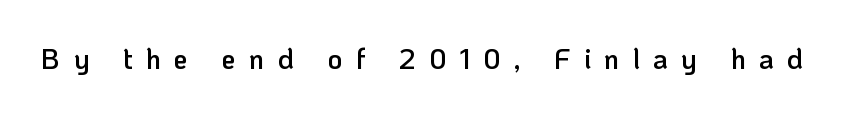
The image shows 28 px semibold sans-serif type, upright; set unusually wide letter spacing (+0.47 em), not underlined; low stroke contrast and a medium x-height.
